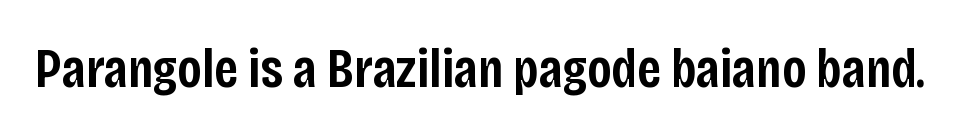
Q: Is the text bold? A: Semi-bold.
Q: Is the text italic (slanted)? A: No, it is upright.
Q: Is the typeface a serif or a sans-serif typeface? A: Sans-serif.
Q: Is the text underlined? A: No.
Q: Is the spacing between letters normal or unusually wide? A: Normal.
Q: Width (condensed, normal, or wide)? A: Condensed.
Q: Stroke contrast? A: Low.
Q: x-height? A: Large.
Q: Monospaced? A: No.
